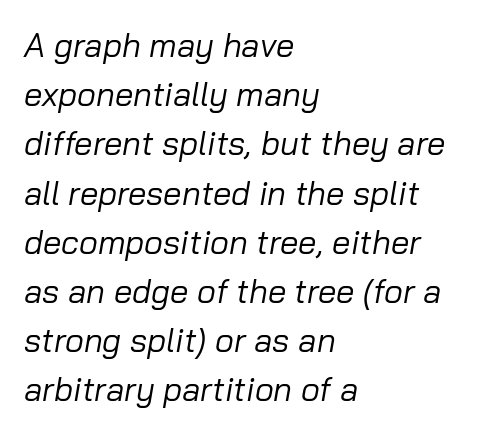
The image shows 33 px regular-weight type, italic (leaning right); set left-aligned, normal line spacing (1.49x), normal letter spacing, not underlined; low stroke contrast and a medium x-height.
